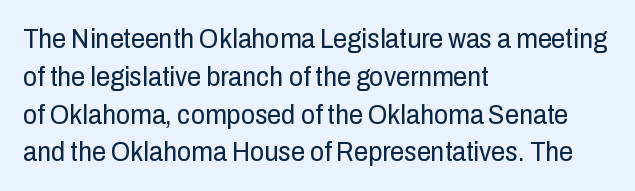
The image shows 28 px regular-weight, condensed sans-serif type, upright; set left-aligned, normal line spacing (1.35x), normal letter spacing, not underlined; low stroke contrast and a medium x-height.
